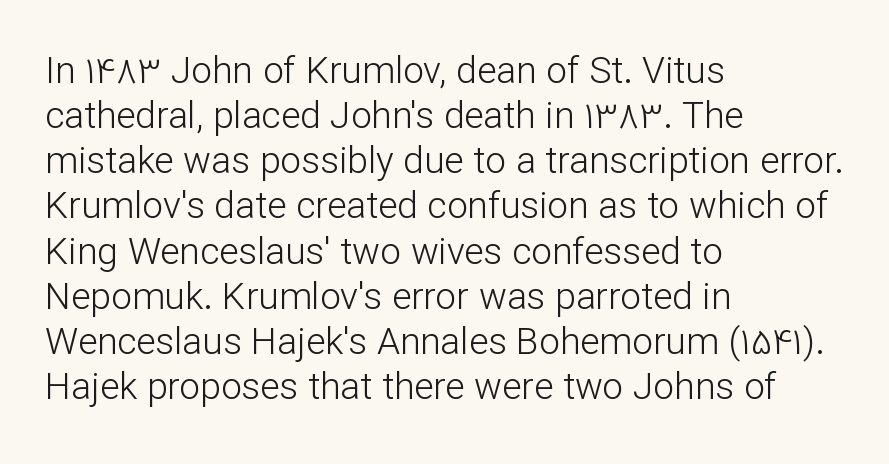
Regarding serifs, this sample does without them. The strokes carry an ordinary text weight at most. Each letter keeps its own natural width here, so spacing adapts to shape. Posture: upright roman. Tracking here is standard; glyphs follow each other at the usual distance.
